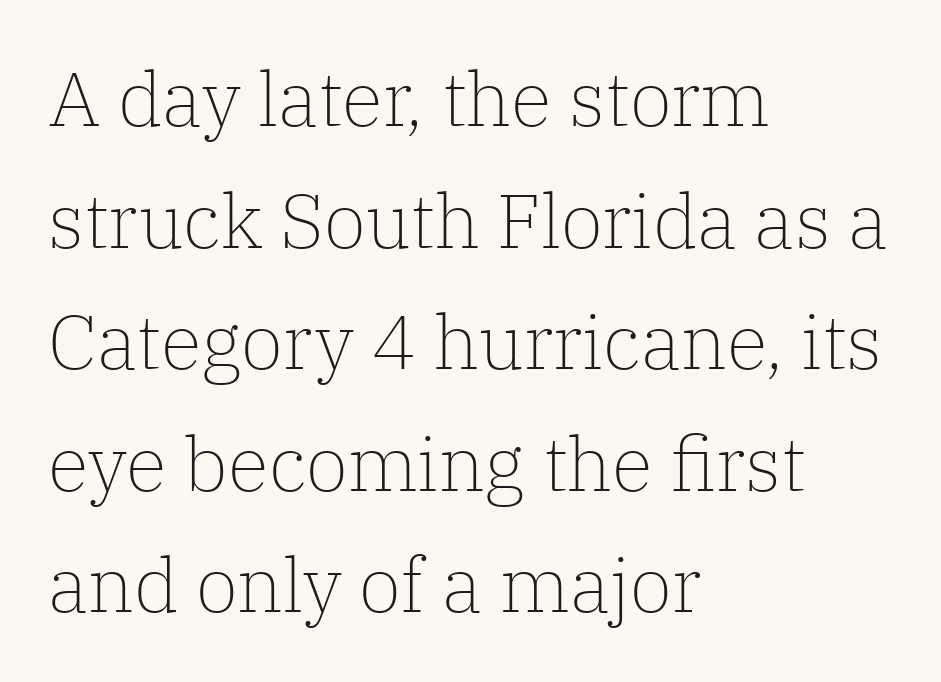
The image shows 76 px light serif type, upright; set left-aligned, normal line spacing (1.6x), normal letter spacing, not underlined; low stroke contrast and a medium x-height.
